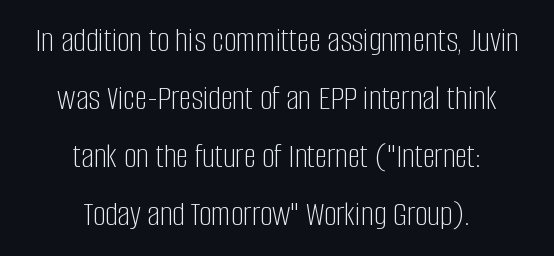
Just letters on the line, the space beneath them empty. Default kerning and tracking; the words read as compact shapes. The designer went with a sans here, leaving each stem footless. Visually the block forms a symmetrical silhouette, jagged on both flanks. The rows are spaced the way most documents space them. A typesetter would mark this as roman, not italic.
